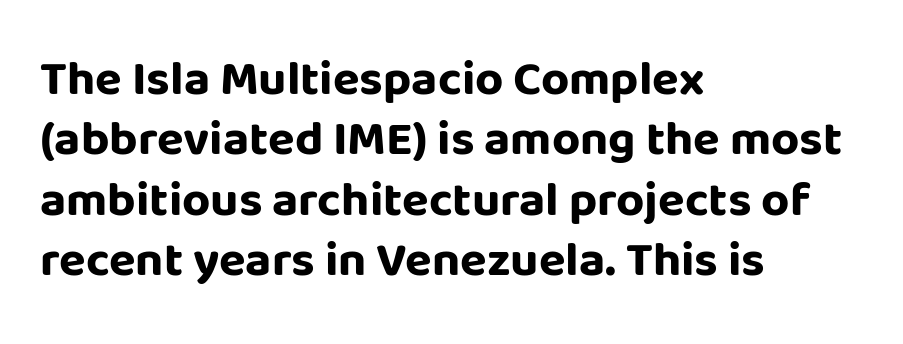
The image shows 49 px bold sans-serif type, upright; set left-aligned, line spacing 1.23x, normal letter spacing, not underlined; low stroke contrast and a large x-height.
